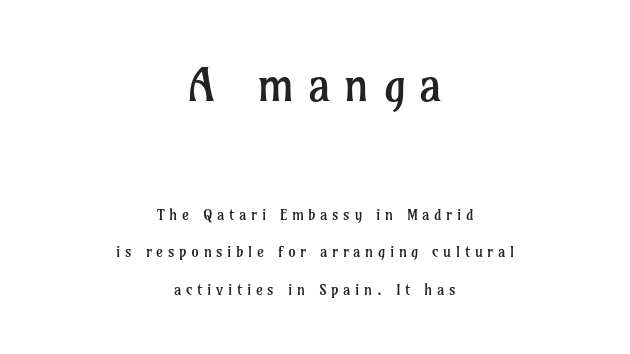
The image shows 46 px regular-weight serif type, upright; set centered, loose line spacing (2.47x), unusually wide letter spacing (+0.3 em), not underlined; the first (top) block is 3.07x larger; low stroke contrast and a medium x-height.
